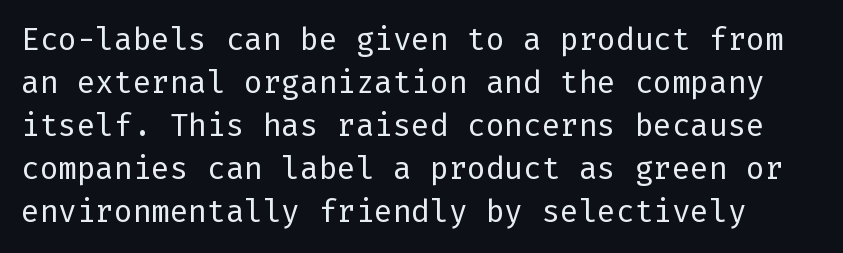
{"serif": "no", "italic": "no", "bold": "no", "weight": "regular", "width": "normal", "stroke_contrast": "low", "x_height": "medium", "underline": "no", "line_spacing": "normal", "line_spacing_ratio": 1.39, "letter_spacing": "normal", "letter_spacing_em": 0.0, "glyph_px": 31}
